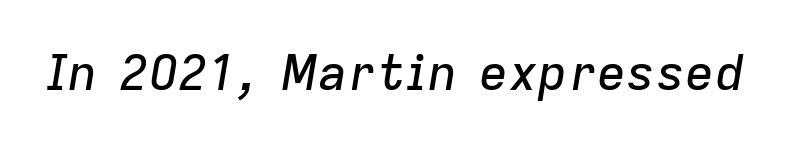
Q: Is the text italic (slanted)? A: Yes, it leans right by about 9 degrees.
Q: Is the text underlined? A: No.
Q: Is the spacing between letters normal or unusually wide? A: Normal.
Q: Width (condensed, normal, or wide)? A: Normal.
Q: Stroke contrast? A: Low.
Q: x-height? A: Medium.
Q: Monospaced? A: No.
